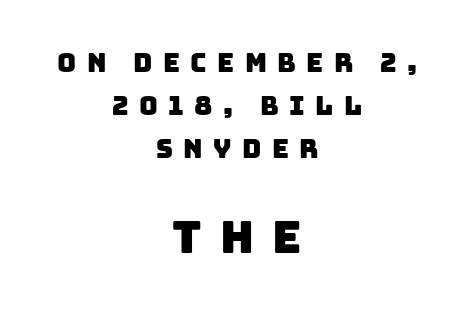
The image shows 45 px sans-serif type; set centered, normal line spacing (1.66x), unusually wide letter spacing (+0.4 em), not underlined; the second (bottom) block is 1.73x larger; low stroke contrast and a large x-height.
